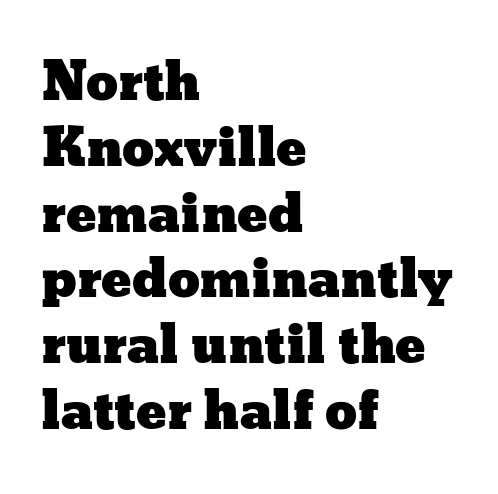
Q: Is the text italic (slanted)? A: No, it is upright.
Q: Is the text underlined? A: No.
Q: How is the paragraph aligned? A: Left-aligned.
Q: Is the spacing between letters normal or unusually wide? A: Normal.
Q: Is the spacing between lines tight, normal or loose? A: Normal.
Q: Width (condensed, normal, or wide)? A: Wide.
Q: Stroke contrast? A: Low.
Q: x-height? A: Medium.
Q: Monospaced? A: No.
